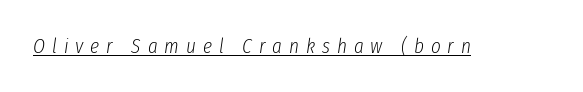
Q: Is the text bold? A: No.
Q: Is the text italic (slanted)? A: Yes, it leans right by about 8 degrees.
Q: Is the text underlined? A: Yes.
Q: Is the spacing between letters normal or unusually wide? A: Unusually wide.
